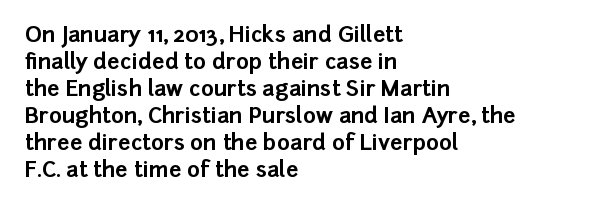
The image shows 22 px bold type, upright; set left-aligned, line spacing 1.23x, normal letter spacing, not underlined.
